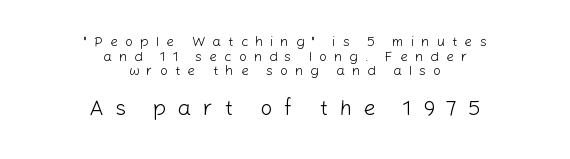
The block sitting lower on the canvas is the one with enlarged characters. The passage shown is not bold in any degree. Compared with typical body copy, the letter spacing here is much looser. Italic: no, the glyphs are upright roman. In terms of leading, this rendering errs on the cramped side.
